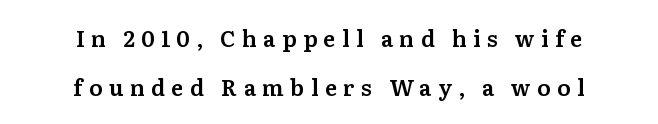
The image shows 22 px text type, upright; set centered, loose line spacing (2.22x), unusually wide letter spacing (+0.29 em), not underlined.
